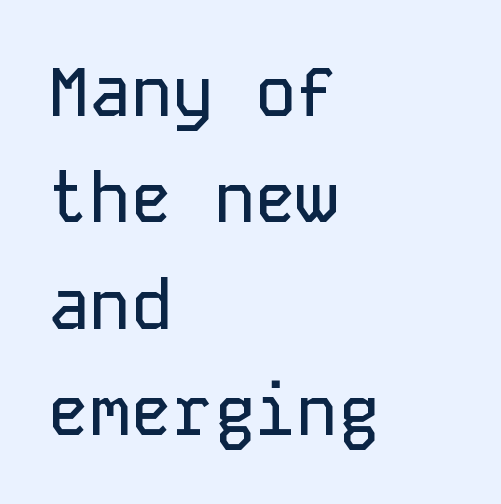
The image shows 69 px sans-serif type, upright, monospaced; set left-aligned, normal line spacing (1.54x), normal letter spacing, not underlined; low stroke contrast and a medium x-height.
